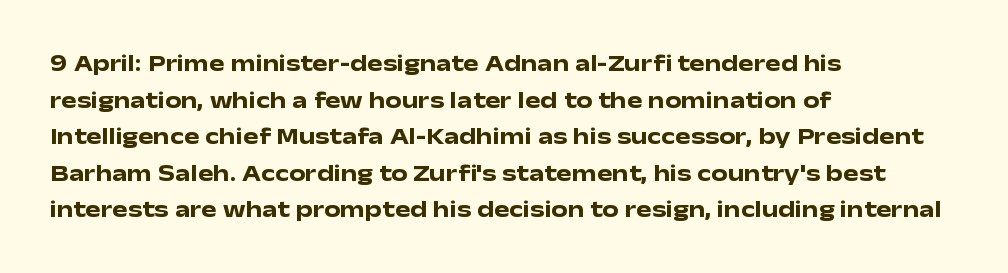
{"italic": "no", "bold": "yes", "underline": "no", "align": "left", "line_spacing": "normal", "line_spacing_ratio": 1.59, "letter_spacing": "normal", "letter_spacing_em": 0.0, "glyph_px": 23}
